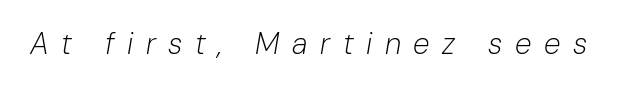
{"italic": "yes", "lean": "right", "slant_degrees": 10, "bold": "no", "weight": "light", "width": "normal", "stroke_contrast": "low", "x_height": "medium", "monospaced": "no", "underline": "no", "letter_spacing": "wide", "letter_spacing_em": 0.42, "glyph_px": 30}
